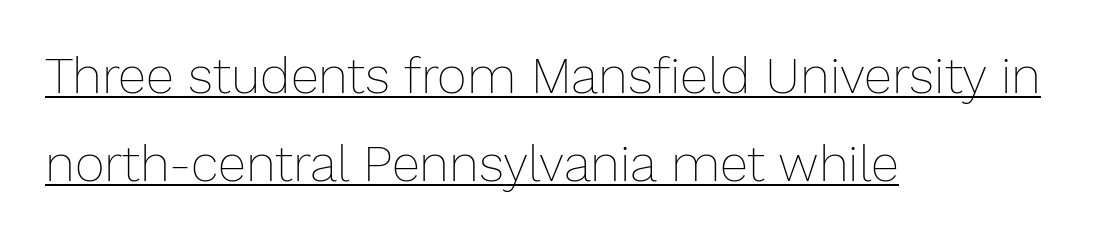
{"italic": "no", "bold": "no", "weight": "thin", "width": "normal", "stroke_contrast": "low", "x_height": "medium", "monospaced": "no", "underline": "yes", "align": "left", "line_spacing_ratio": 1.73, "letter_spacing": "normal", "letter_spacing_em": 0.0, "glyph_px": 51}
